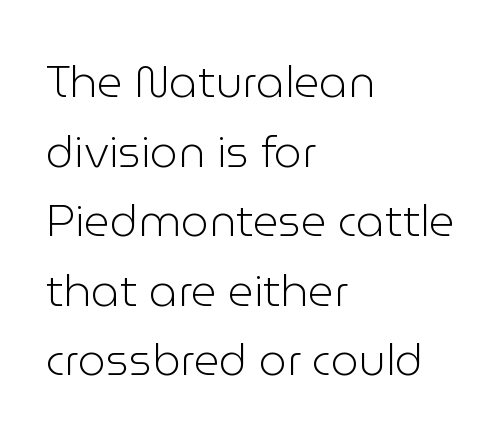
The image shows 44 px light sans-serif type, upright; set left-aligned, normal line spacing (1.58x), normal letter spacing, not underlined; low stroke contrast and a medium x-height.
